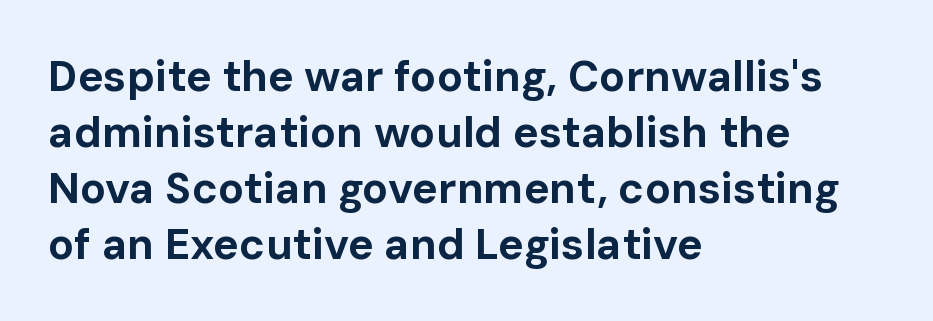
Q: Is the text bold? A: Yes.
Q: Is the text italic (slanted)? A: No, it is upright.
Q: Is the typeface a serif or a sans-serif typeface? A: Sans-serif.
Q: Is the text underlined? A: No.
Q: How is the paragraph aligned? A: Left-aligned.
Q: Is the spacing between letters normal or unusually wide? A: Normal.
Q: Is the spacing between lines tight, normal or loose? A: Normal.
Q: Width (condensed, normal, or wide)? A: Normal.
Q: Stroke contrast? A: Low.
Q: x-height? A: Medium.
Q: Monospaced? A: No.
